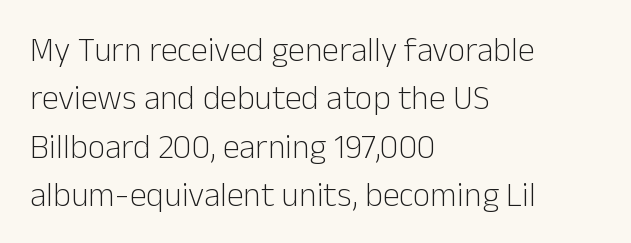
The image shows 34 px light sans-serif type, upright; set left-aligned, normal line spacing (1.42x), normal letter spacing, not underlined; low stroke contrast and a medium x-height.
